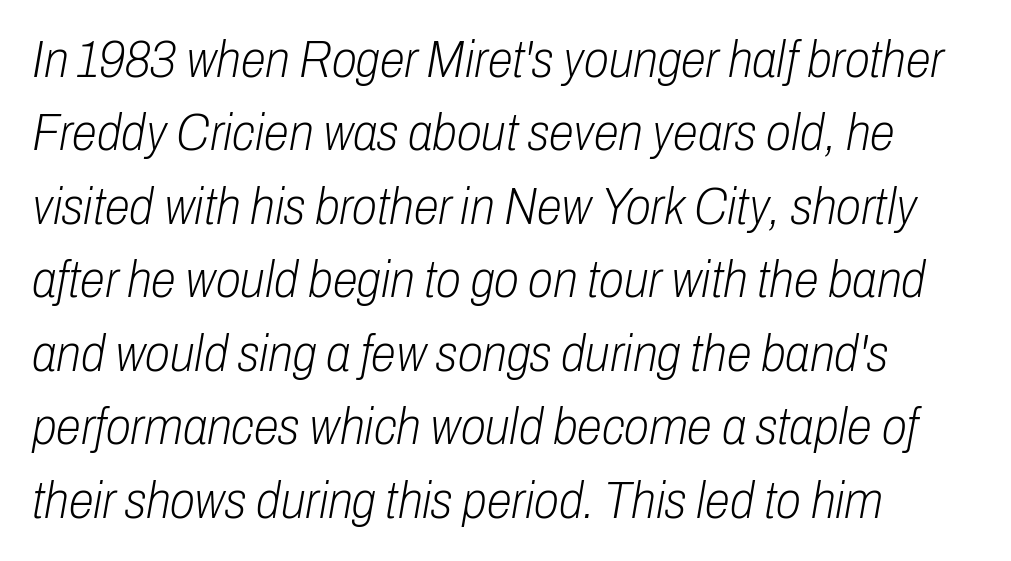
The image shows 51 px light, condensed type, italic (leaning right); set left-aligned, normal line spacing (1.44x), normal letter spacing, not underlined; low stroke contrast and a medium x-height.
